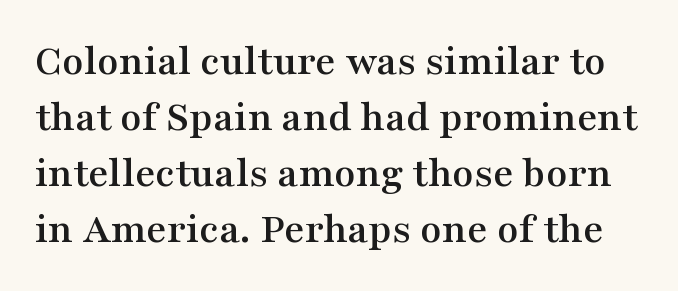
Q: Is the text italic (slanted)? A: No, it is upright.
Q: Is the typeface a serif or a sans-serif typeface? A: Serif.
Q: Is the text underlined? A: No.
Q: Is the spacing between letters normal or unusually wide? A: Normal.
Q: Is the spacing between lines tight, normal or loose? A: Normal.
Q: Width (condensed, normal, or wide)? A: Wide.
Q: Stroke contrast? A: Medium.
Q: x-height? A: Medium.
Q: Monospaced? A: No.
